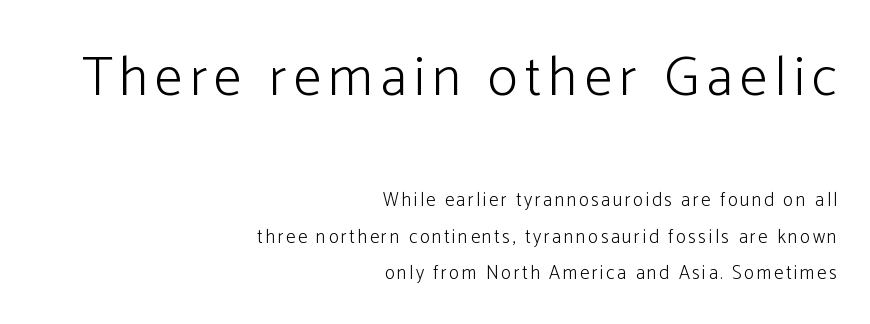
Of the two passages, the one on top uses the larger point size. Is there any slant? The stems are plumb. The area under the type is left untouched. Widely set lines give the paragraph a tall, airy silhouette. The face used here is proportionally spaced, like ordinary book or web type.
